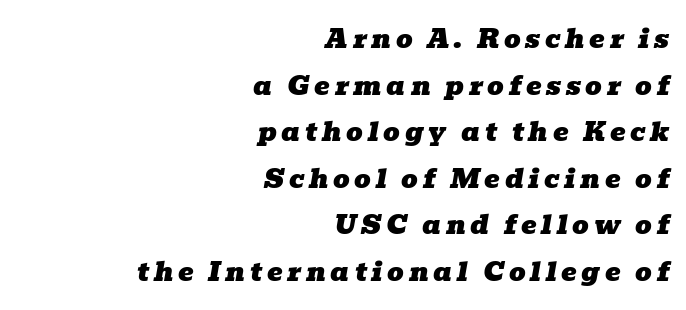
The image shows 26 px text type, italic (leaning right); set right-aligned, line spacing 1.79x, not underlined.
